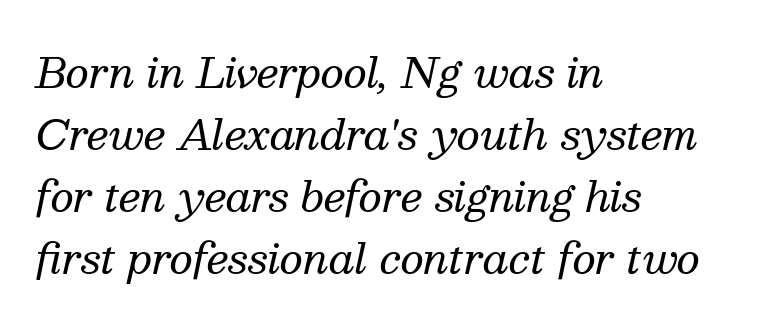
The letters look calm and open, with moderate or lighter stems. A classic flush-left, rag-right setting is used for this passage. The lettering tilts uniformly, giving the passage an italic look. Note: serifs present on the glyphs.
